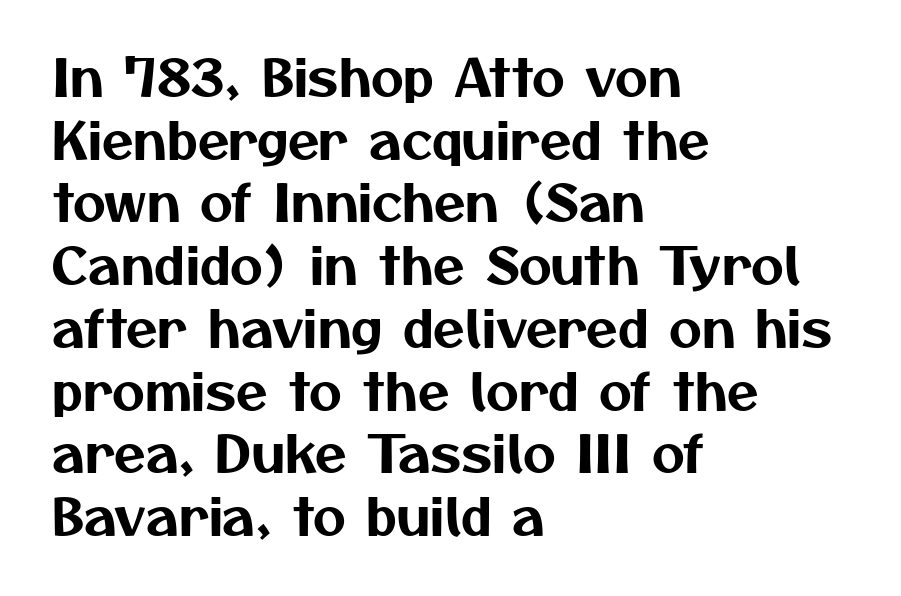
{"serif": "no", "width": "normal", "stroke_contrast": "medium", "x_height": "medium", "monospaced": "no", "underline": "no", "align": "left", "line_spacing_ratio": 1.23, "letter_spacing": "normal", "letter_spacing_em": 0.0, "glyph_px": 51}
